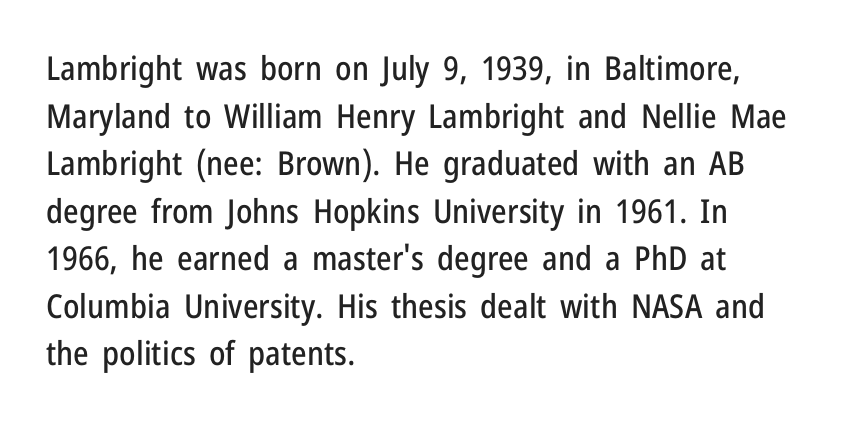
This rendering employs a face without finishing strokes, i.e., a sans-serif. Compared with typical paragraphs, the rows here are spaced about the same. A classic flush-left, rag-right setting is used for this passage. Varying glyph widths throughout — classic text-font behaviour. Tracking here is standard; glyphs follow each other at the usual distance.
